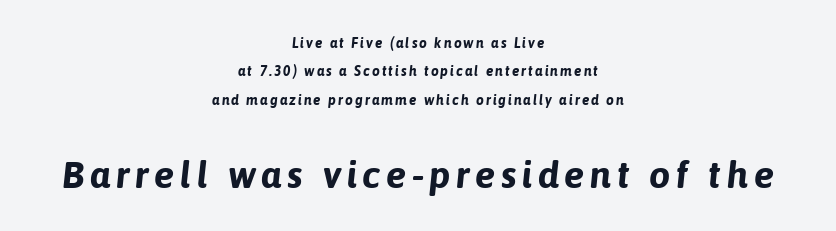
The strip under each line holds only bare page. The vertical gap from one line to the next is large. The rendering uses a bold face; every stroke is thick and dark. Proportional: the letters do not fall into vertical columns.
